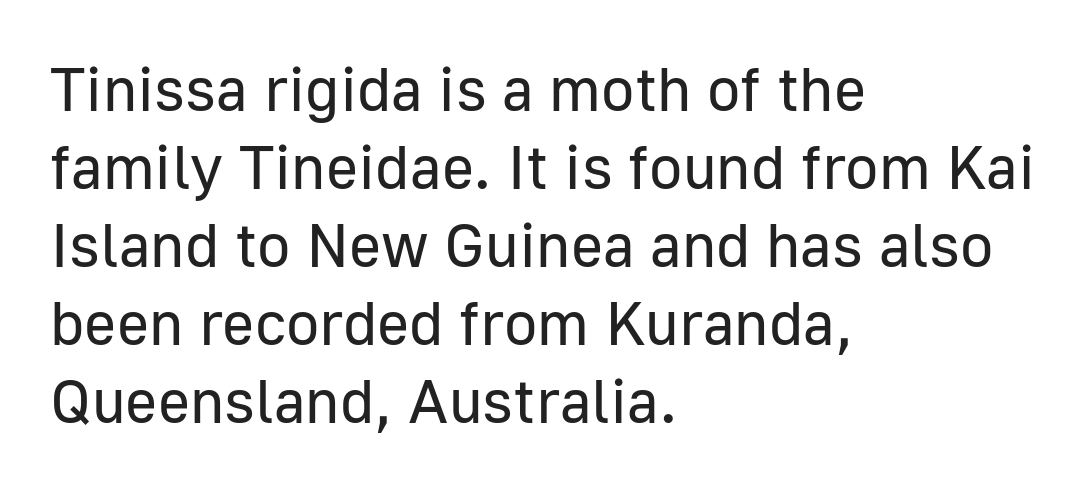
The zone under the glyphs is completely vacant. Stroke mass is kept to a normal reading level or below. The face used here is a sans, in the tradition of grotesques and geometrics. The rendering uses a moderate line-height, typical for paragraphs.
